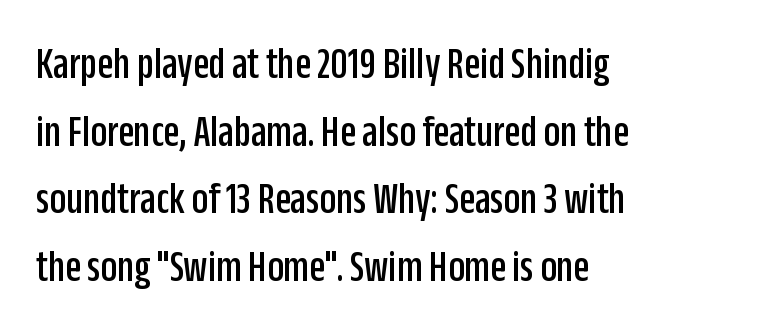
Q: Is the text italic (slanted)? A: No, it is upright.
Q: Is the typeface a serif or a sans-serif typeface? A: Sans-serif.
Q: Is the text underlined? A: No.
Q: How is the paragraph aligned? A: Left-aligned.
Q: Is the spacing between letters normal or unusually wide? A: Normal.
Q: Is the spacing between lines tight, normal or loose? A: Normal.
Q: Width (condensed, normal, or wide)? A: Condensed.
Q: Stroke contrast? A: Low.
Q: x-height? A: Large.
Q: Monospaced? A: No.
